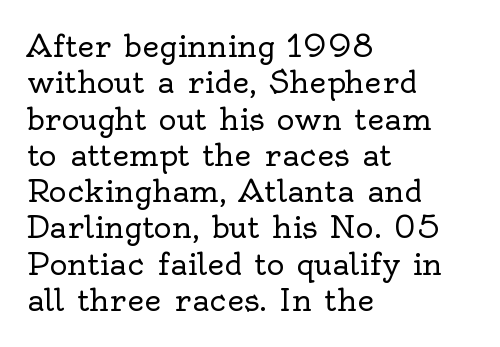
The image shows 30 px regular-weight serif type, upright; set left-aligned, line spacing 1.21x, normal letter spacing, not underlined; a small x-height.
